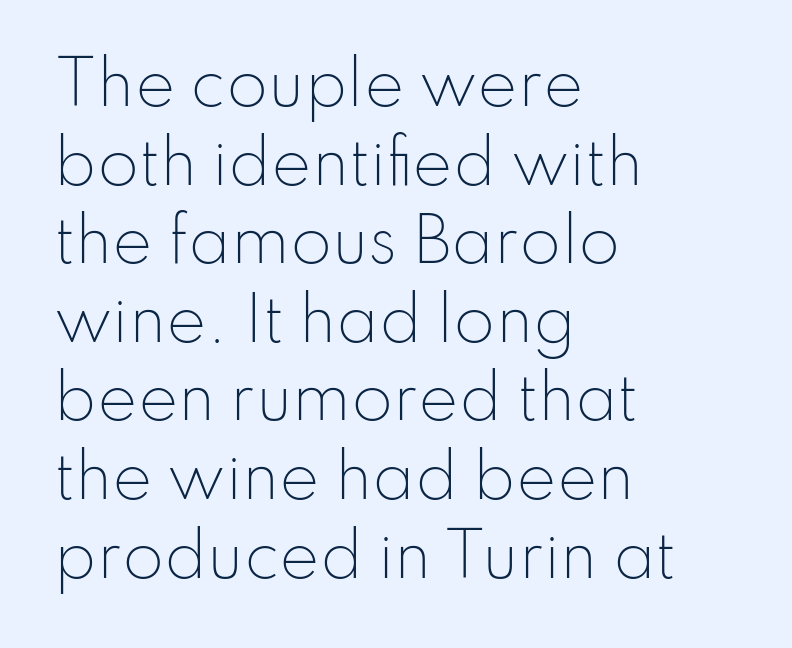
The image shows 60 px light sans-serif type, upright; set left-aligned, normal line spacing (1.31x), normal letter spacing, not underlined; low stroke contrast and a small x-height.
